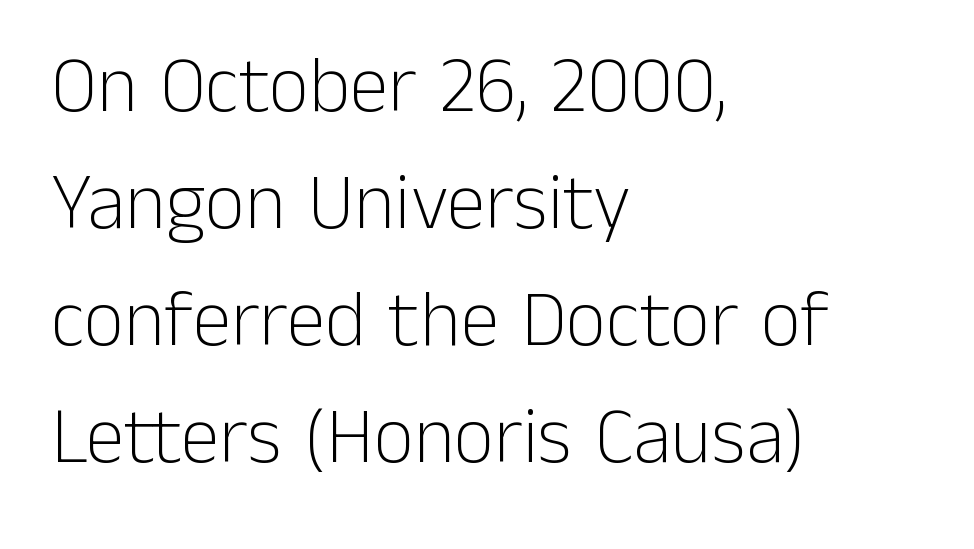
{"serif": "no", "italic": "no", "bold": "no", "weight": "light", "width": "normal", "stroke_contrast": "low", "x_height": "medium", "monospaced": "no", "underline": "no", "align": "left", "line_spacing": "normal", "line_spacing_ratio": 1.48, "letter_spacing": "normal", "letter_spacing_em": 0.0, "glyph_px": 79}
